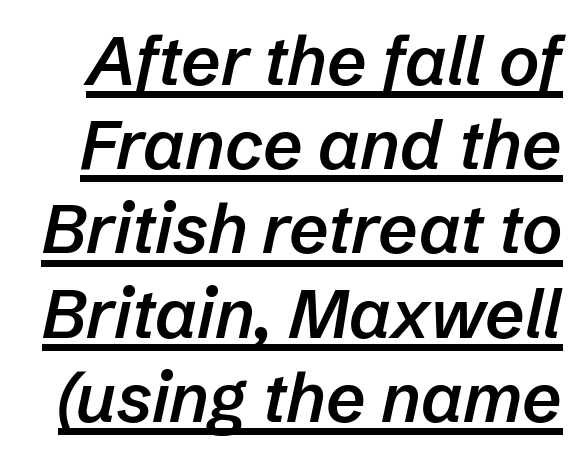
{"italic": "yes", "lean": "right", "slant_degrees": 12, "bold": "semi", "weight": "semibold", "width": "normal", "stroke_contrast": "low", "x_height": "medium", "monospaced": "no", "underline": "yes", "line_spacing_ratio": 1.22, "letter_spacing": "normal", "letter_spacing_em": 0.0, "glyph_px": 69}
